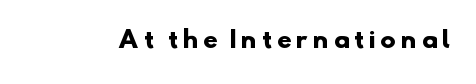
Q: Is the text bold? A: Yes.
Q: Is the text underlined? A: No.
Q: Is the spacing between letters normal or unusually wide? A: Unusually wide.
